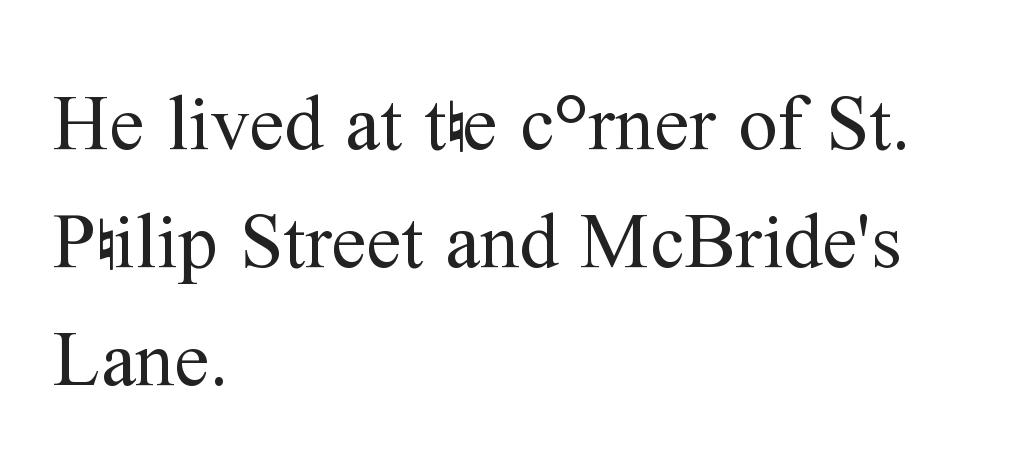
The strokes are not fattened; the text isn't bold. Is this a fixed-width face? No — the glyphs have proportional, varying widths. The space directly below the letters is spotless. Notice how the passage keeps a crisp vertical edge on the left only.
